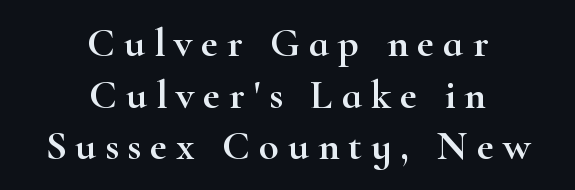
{"serif": "yes", "italic": "no", "width": "wide", "stroke_contrast": "high", "x_height": "small", "monospaced": "no", "underline": "no", "align": "center", "line_spacing": "normal", "line_spacing_ratio": 1.26, "letter_spacing": "wide", "letter_spacing_em": 0.22, "glyph_px": 41}
